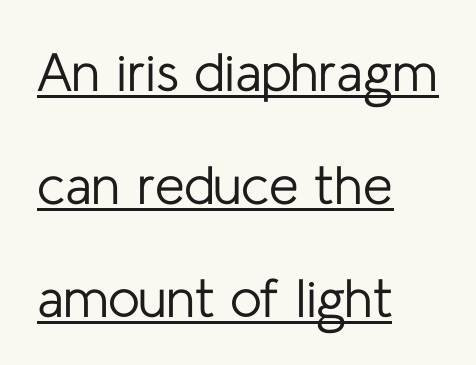
Q: Is the text bold? A: No.
Q: Is the text italic (slanted)? A: No, it is upright.
Q: Is the typeface a serif or a sans-serif typeface? A: Sans-serif.
Q: Is the text underlined? A: Yes.
Q: How is the paragraph aligned? A: Left-aligned.
Q: Is the spacing between letters normal or unusually wide? A: Normal.
Q: Is the spacing between lines tight, normal or loose? A: Loose.
Q: Width (condensed, normal, or wide)? A: Normal.
Q: Stroke contrast? A: Low.
Q: x-height? A: Medium.
Q: Monospaced? A: No.
